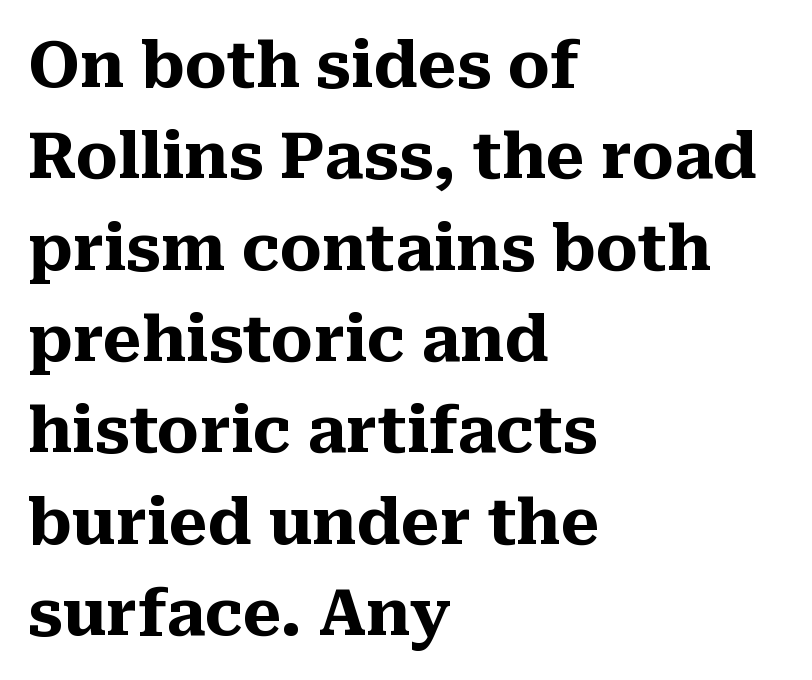
Q: Is the text bold? A: Yes.
Q: Is the text italic (slanted)? A: No, it is upright.
Q: Is the typeface a serif or a sans-serif typeface? A: Serif.
Q: Is the text underlined? A: No.
Q: How is the paragraph aligned? A: Left-aligned.
Q: Is the spacing between letters normal or unusually wide? A: Normal.
Q: Is the spacing between lines tight, normal or loose? A: Normal.
Q: Width (condensed, normal, or wide)? A: Normal.
Q: Stroke contrast? A: Medium.
Q: x-height? A: Medium.
Q: Monospaced? A: No.
